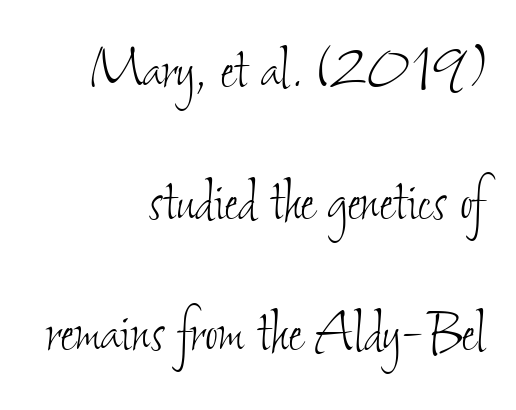
Plain, unruled lines of type. A typesetter would call this proportional, since set widths differ per character. The weight tops out at a normal text grade. One-word summary of the alignment: right. A typesetter would call this zero additional tracking.
